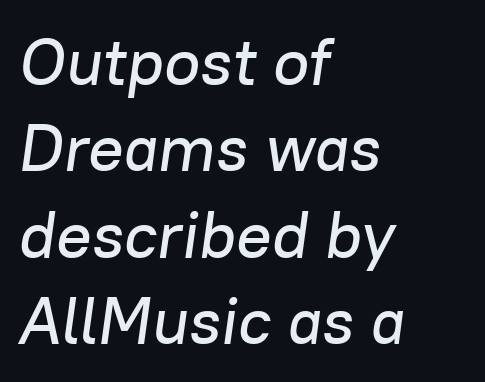
Q: Is the text italic (slanted)? A: Yes, it leans right by about 8 degrees.
Q: Is the text underlined? A: No.
Q: How is the paragraph aligned? A: Left-aligned.
Q: Is the spacing between letters normal or unusually wide? A: Normal.
Q: Is the spacing between lines tight, normal or loose? A: Normal.
Q: Width (condensed, normal, or wide)? A: Normal.
Q: Stroke contrast? A: Low.
Q: x-height? A: Medium.
Q: Monospaced? A: No.
